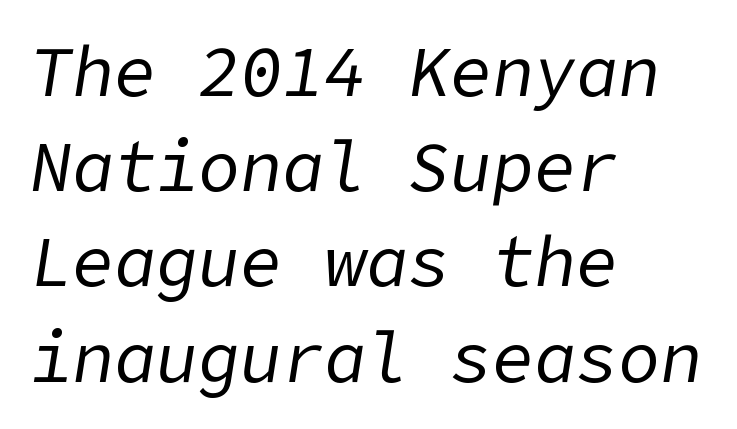
The letterforms sit shoulder to shoulder at normal distance. A typesetter would call this leading conventional body-copy spacing. The face looks like a standard text weight, possibly lighter. Visually the block forms a straight wall on the left and a jagged coastline on the right.
